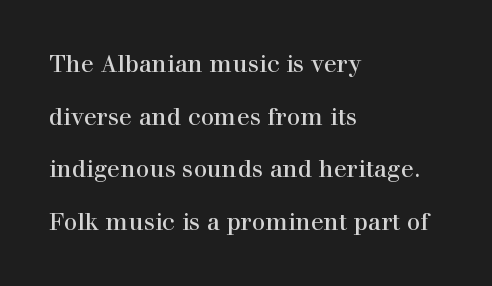
{"italic": "no", "underline": "no", "align": "left", "line_spacing": "loose", "line_spacing_ratio": 2.19, "letter_spacing": "normal", "letter_spacing_em": 0.0, "glyph_px": 24}
